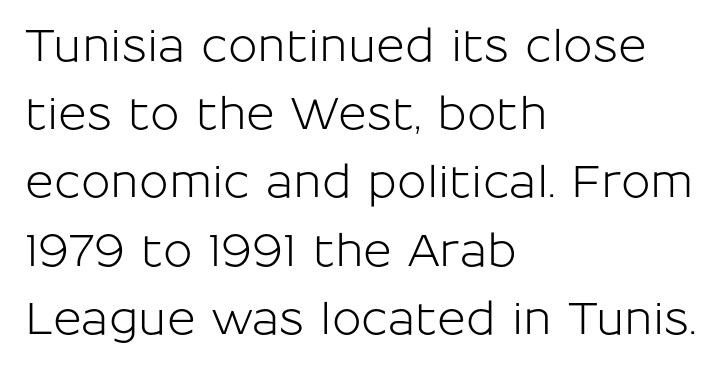
Q: Is the text italic (slanted)? A: No, it is upright.
Q: Is the typeface a serif or a sans-serif typeface? A: Sans-serif.
Q: Is the text underlined? A: No.
Q: How is the paragraph aligned? A: Left-aligned.
Q: Is the spacing between letters normal or unusually wide? A: Normal.
Q: Is the spacing between lines tight, normal or loose? A: Normal.
Q: Width (condensed, normal, or wide)? A: Normal.
Q: Stroke contrast? A: Low.
Q: x-height? A: Medium.
Q: Monospaced? A: No.
